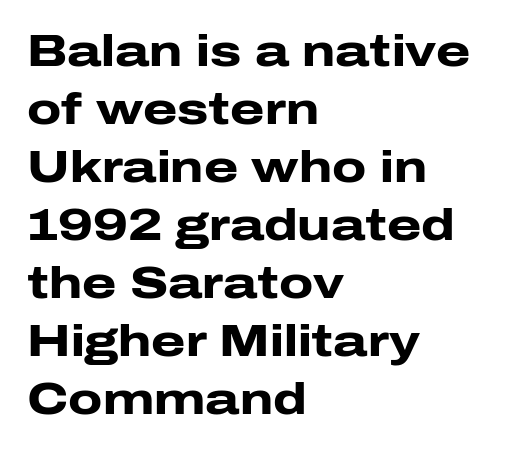
The letters sit at their default tracking, neither squeezed nor spread. Rule under the text: the space is simply empty. Normally led — the rows are evenly, conventionally spaced. Posture: vertical. Typeset ragged right — the left edge is the straight one. Unlike a traditional serif, this face leaves its strokes unadorned.
